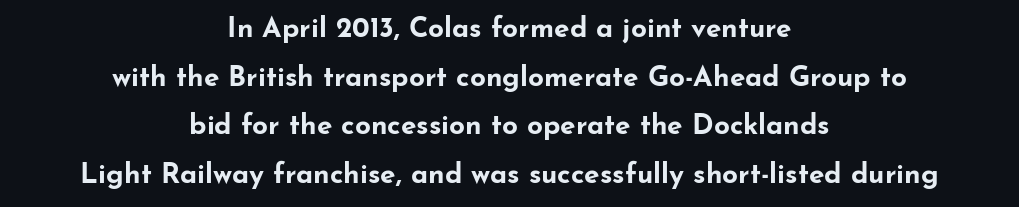
Q: Is the text bold? A: Yes.
Q: Is the text italic (slanted)? A: No, it is upright.
Q: Is the typeface a serif or a sans-serif typeface? A: Sans-serif.
Q: Is the text underlined? A: No.
Q: How is the paragraph aligned? A: Centered.
Q: Is the spacing between letters normal or unusually wide? A: Normal.
Q: Width (condensed, normal, or wide)? A: Wide.
Q: Stroke contrast? A: Low.
Q: x-height? A: Small.
Q: Monospaced? A: No.
